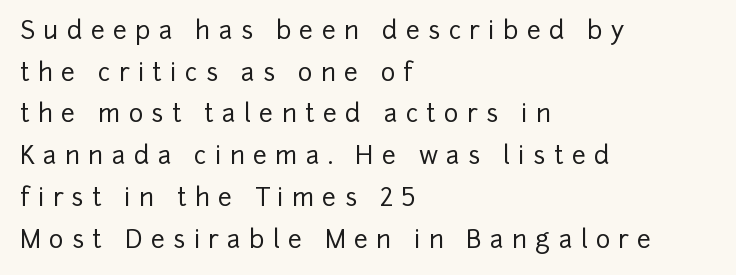
The image shows 25 px text type, upright; set left-aligned, normal line spacing (1.67x), unusually wide letter spacing (+0.32 em), not underlined.
